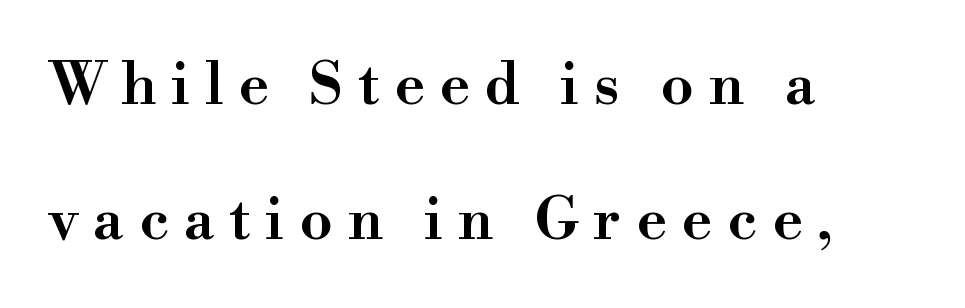
{"serif": "yes", "italic": "no", "bold": "semi", "weight": "semibold", "width": "normal", "stroke_contrast": "high", "x_height": "small", "monospaced": "no", "underline": "no", "align": "left", "line_spacing": "loose", "line_spacing_ratio": 2.28, "letter_spacing": "wide", "letter_spacing_em": 0.25, "glyph_px": 59}
